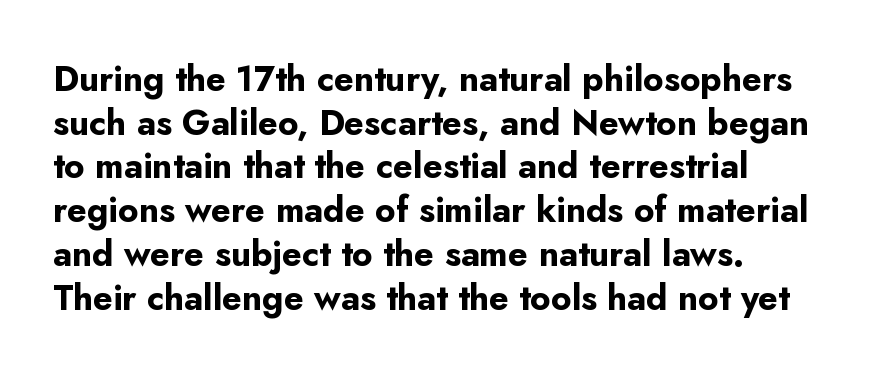
These lines carry a lot of weight — the face is fully bold. Designer's note — italics off, roman on. The typeface chosen for these lines omits serifs. Nothing unusual about the tracking: characters are spaced as the font intends. Reading down the block, your eye returns to a fixed left position each line.
